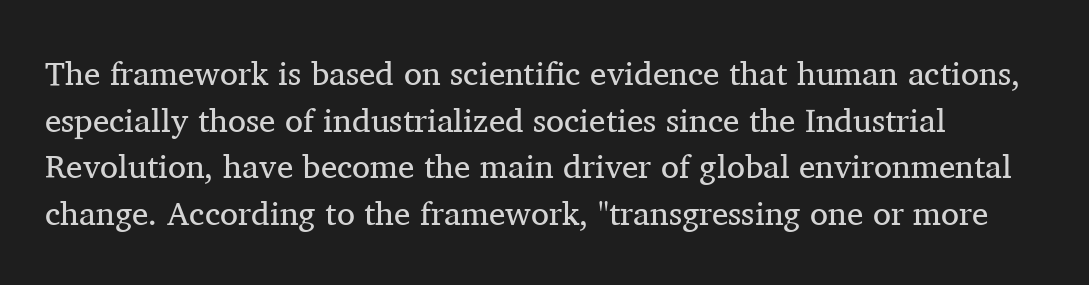
This rendering leaves character spacing at its baseline value. Letterform terminals end in serifs throughout the passage. Quick note: not italic, upright. Think standard paragraph weight, or any step lighter than that.
